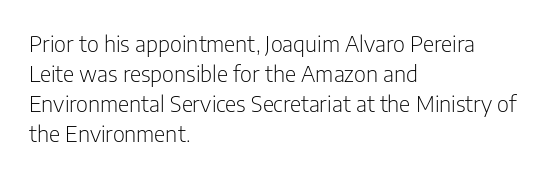
Q: Is the text bold? A: No.
Q: Is the text italic (slanted)? A: No, it is upright.
Q: Is the text underlined? A: No.
Q: How is the paragraph aligned? A: Left-aligned.
Q: Is the spacing between letters normal or unusually wide? A: Normal.
Q: Is the spacing between lines tight, normal or loose? A: Normal.
